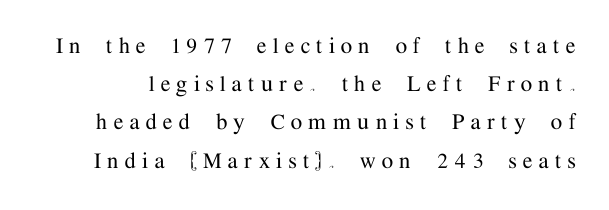
The leading is moderate, giving the passage an even texture. Italic: no, the glyphs are upright roman. The specimen omits any rule beneath the text block's lines. The rendering inserts visible extra space after every character.
